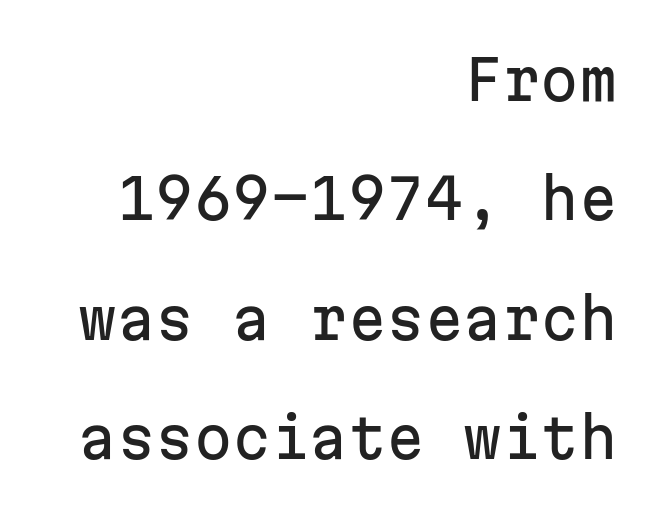
{"serif": "no", "italic": "no", "width": "normal", "stroke_contrast": "low", "x_height": "medium", "monospaced": "yes", "underline": "no", "align": "right", "line_spacing": "loose", "line_spacing_ratio": 2.17, "letter_spacing": "normal", "letter_spacing_em": 0.0, "glyph_px": 55}
